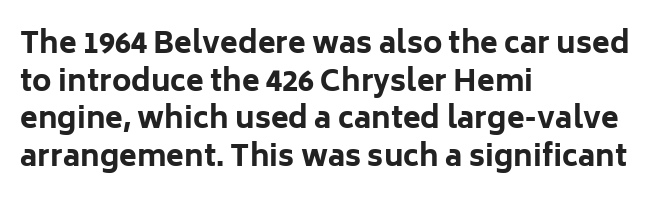
{"serif": "no", "italic": "no", "bold": "yes", "weight": "bold", "width": "normal", "stroke_contrast": "low", "x_height": "medium", "monospaced": "no", "underline": "no", "align": "left", "line_spacing": "normal", "line_spacing_ratio": 1.3, "letter_spacing": "normal", "letter_spacing_em": 0.0, "glyph_px": 29}
